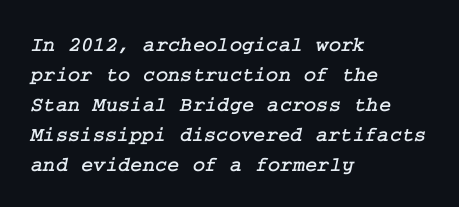
The image shows 21 px text type; set left-aligned, normal line spacing (1.43x), normal letter spacing, not underlined.
